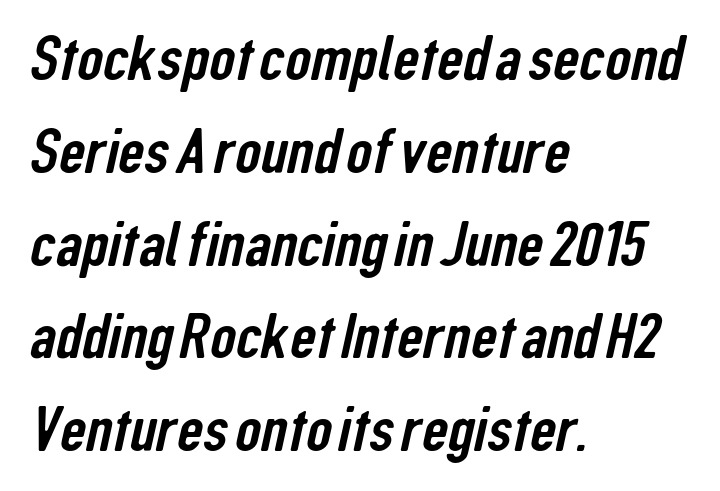
Q: Is the typeface a serif or a sans-serif typeface? A: Sans-serif.
Q: Is the text underlined? A: No.
Q: How is the paragraph aligned? A: Left-aligned.
Q: Is the spacing between letters normal or unusually wide? A: Normal.
Q: Is the spacing between lines tight, normal or loose? A: Normal.
Q: Width (condensed, normal, or wide)? A: Condensed.
Q: Stroke contrast? A: Low.
Q: x-height? A: Medium.
Q: Monospaced? A: No.
